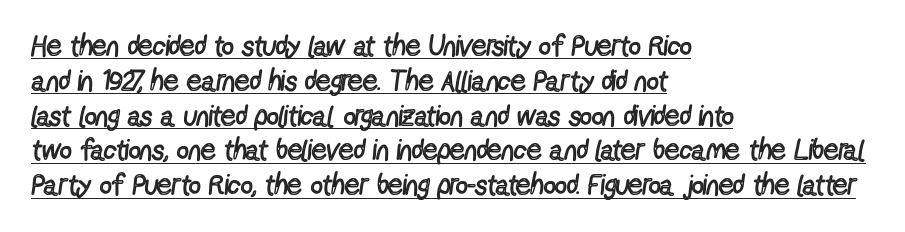
{"serif": "no", "bold": "no", "weight": "regular", "width": "condensed", "x_height": "medium", "monospaced": "no", "underline": "yes", "align": "left", "line_spacing_ratio": 1.2, "letter_spacing": "normal", "letter_spacing_em": 0.0, "glyph_px": 29}
